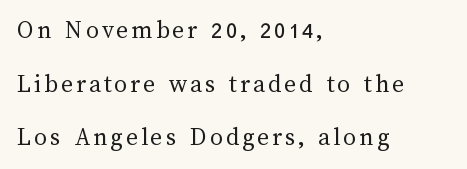
A quiet, ordinary-to-light weight characterises the typeface. The glyphs are unaccompanied by any horizontal stroke below them. What's the leading like? Stretched, with rows far apart. Short and long lines alike share a common starting point at left.
